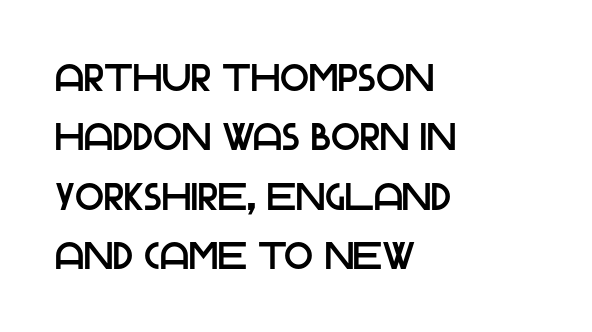
The image shows 38 px sans-serif type, upright; set left-aligned, normal line spacing (1.56x), normal letter spacing, not underlined; low stroke contrast and a large x-height.
